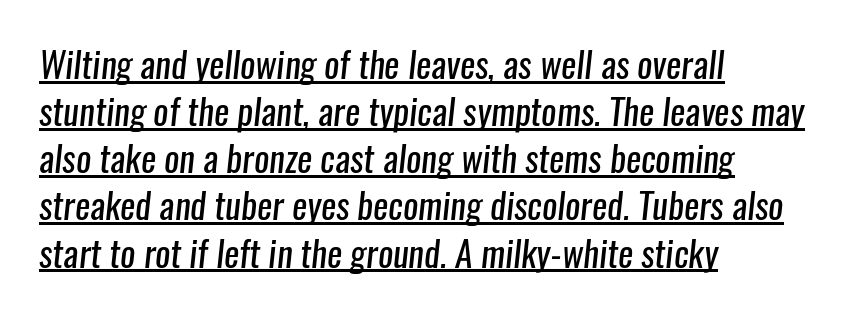
Q: Is the text bold? A: No.
Q: Is the typeface a serif or a sans-serif typeface? A: Sans-serif.
Q: Is the text underlined? A: Yes.
Q: How is the paragraph aligned? A: Left-aligned.
Q: Is the spacing between letters normal or unusually wide? A: Normal.
Q: Is the spacing between lines tight, normal or loose? A: Normal.
Q: Width (condensed, normal, or wide)? A: Condensed.
Q: Stroke contrast? A: Low.
Q: x-height? A: Medium.
Q: Monospaced? A: No.
